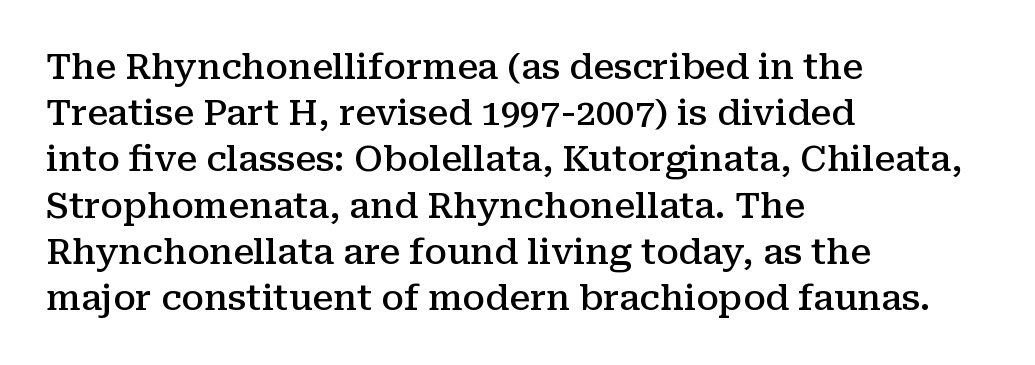
The image shows 35 px semibold serif type, upright; set left-aligned, normal line spacing (1.32x), normal letter spacing, not underlined; medium stroke contrast and a medium x-height.
